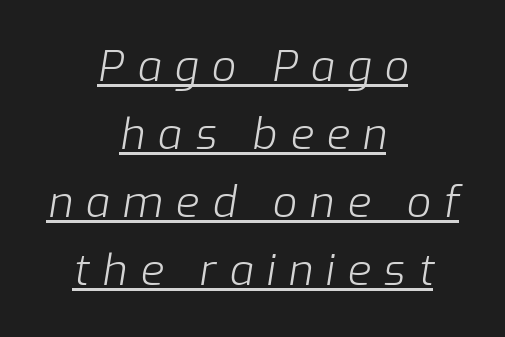
The designer left line spacing at the default. The rendered words wear a rule along their underside. Stroke thickness stays within the range of a standard reading face or lighter. Every character sits at an angle, as italics do. Is this a fixed-width face? No — the glyphs have proportional, varying widths. The tracking jumps out immediately: characters are airy and widely separated.
